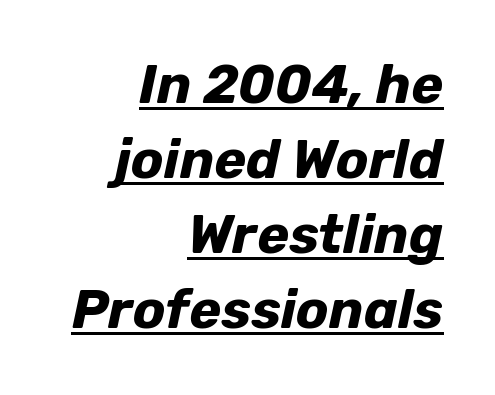
{"italic": "yes", "lean": "right", "slant_degrees": 12, "bold": "yes", "weight": "bold", "width": "normal", "stroke_contrast": "low", "x_height": "medium", "monospaced": "no", "underline": "yes", "align": "right", "line_spacing": "normal", "line_spacing_ratio": 1.39, "letter_spacing": "normal", "letter_spacing_em": 0.0, "glyph_px": 54}
